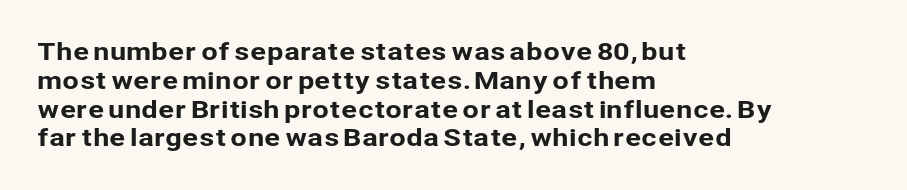
In CSS terms this would be text-align: left. The letters stand upright; this is a roman face. Underlining? Definitely not there. These lines keep a tight, regular rhythm from letter to letter.
